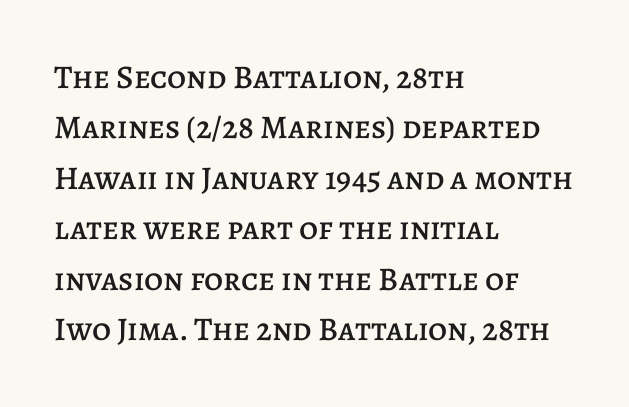
Honestly, the letter spacing is just normal — you wouldn't notice it. A typesetter would call this leading conventional body-copy spacing. Is this a fixed-width face? No — the glyphs have proportional, varying widths. Every character sits straight up, as roman type does. This sample is left-justified, so line endings fall wherever the words run out.
